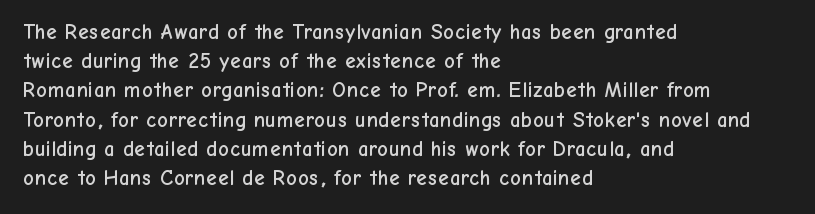
{"italic": "no", "underline": "no", "align": "left", "line_spacing": "normal", "line_spacing_ratio": 1.39, "letter_spacing": "normal", "letter_spacing_em": 0.0, "glyph_px": 21}
